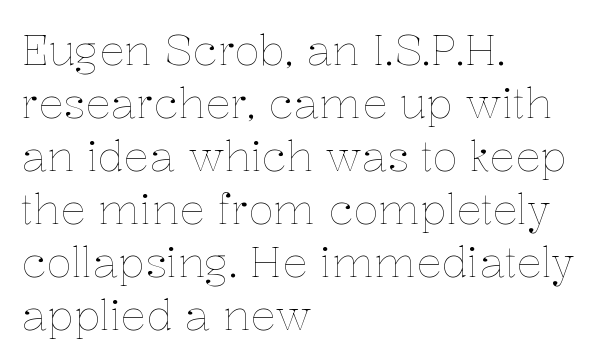
{"italic": "no", "bold": "no", "weight": "thin", "width": "normal", "stroke_contrast": "low", "x_height": "medium", "monospaced": "no", "underline": "no", "align": "left", "line_spacing": "normal", "line_spacing_ratio": 1.26, "letter_spacing": "normal", "letter_spacing_em": 0.0, "glyph_px": 42}
